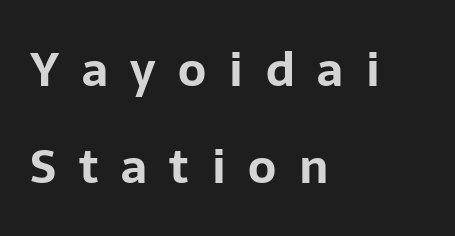
Varying glyph widths throughout — classic text-font behaviour. Clear beneath every line of the passage. Bold? Absolutely — the strokes are thick and heavy. Between one letter and the next there's a generous, obvious gap.
